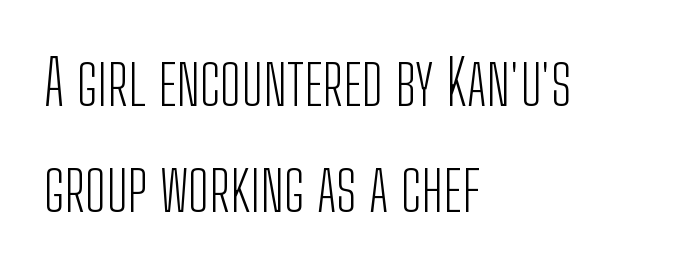
{"serif": "no", "italic": "no", "bold": "no", "weight": "light", "width": "condensed", "stroke_contrast": "low", "x_height": "medium", "monospaced": "no", "underline": "no", "align": "left", "line_spacing": "normal", "line_spacing_ratio": 1.69, "letter_spacing": "normal", "letter_spacing_em": 0.0, "glyph_px": 63}
